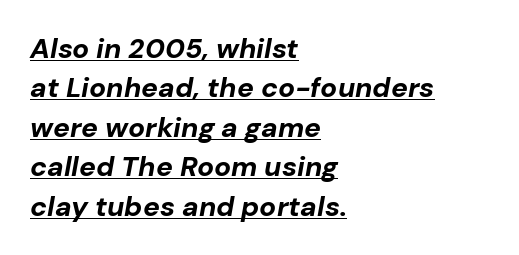
{"italic": "yes", "lean": "right", "slant_degrees": 10, "bold": "yes", "weight": "bold", "width": "normal", "stroke_contrast": "low", "x_height": "medium", "monospaced": "no", "underline": "yes", "align": "left", "line_spacing": "normal", "line_spacing_ratio": 1.41, "letter_spacing": "normal", "letter_spacing_em": 0.0, "glyph_px": 28}
